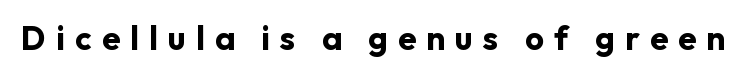
Compared with typical body copy, the letter spacing here is much looser. This sample has the flowing, uneven cadence of proportional lettering. Is the type bold? Yes — the strokes are clearly thick and heavy. A typesetter would label this face a sans. Unmarked baselines from the first word to the last. Characters remain perfectly vertical along every line.
